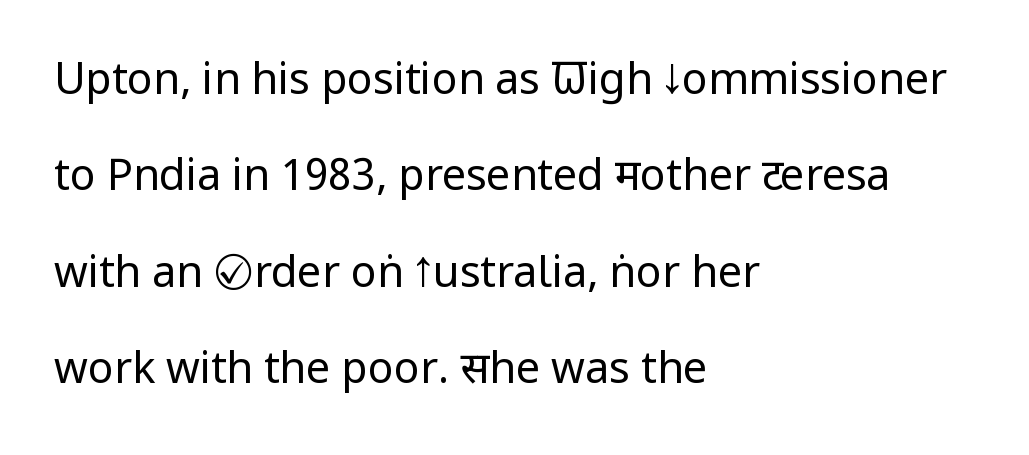
The image shows 43 px regular-weight, condensed sans-serif type, upright; set left-aligned, loose line spacing (2.24x), normal letter spacing, not underlined; low stroke contrast and a large x-height.
